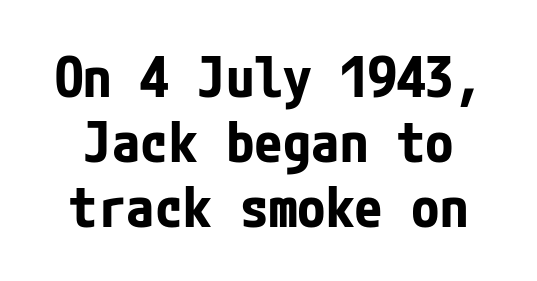
The image shows 57 px bold, condensed sans-serif type, upright; set tight line spacing (1.14x), normal letter spacing, not underlined; low stroke contrast and a medium x-height.
